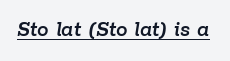
Q: Is the text italic (slanted)? A: Yes, it leans right by about 9 degrees.
Q: Is the text underlined? A: Yes.
Q: Is the spacing between letters normal or unusually wide? A: Normal.
